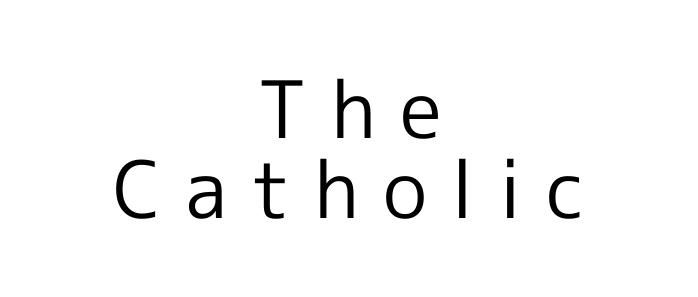
Q: Is the text bold? A: No.
Q: Is the text italic (slanted)? A: No, it is upright.
Q: Is the typeface a serif or a sans-serif typeface? A: Sans-serif.
Q: Is the text underlined? A: No.
Q: How is the paragraph aligned? A: Centered.
Q: Is the spacing between letters normal or unusually wide? A: Unusually wide.
Q: Is the spacing between lines tight, normal or loose? A: Tight.
Q: Width (condensed, normal, or wide)? A: Normal.
Q: x-height? A: Medium.
Q: Monospaced? A: No.
